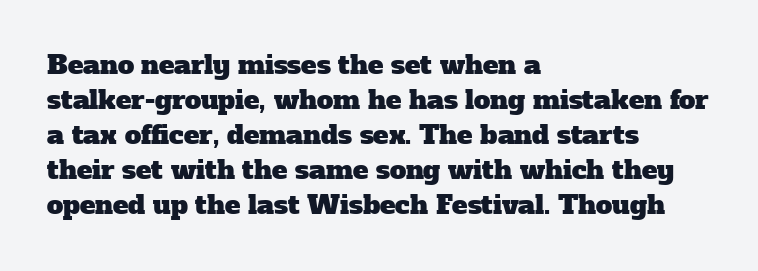
A classic flush-left, rag-right setting is used for this passage. Each word holds together tightly as a unit, with standard inter-letter gaps. The block of text has a typical density, with ordinary space between rows. A clean baseline with only descenders dipping below it.
